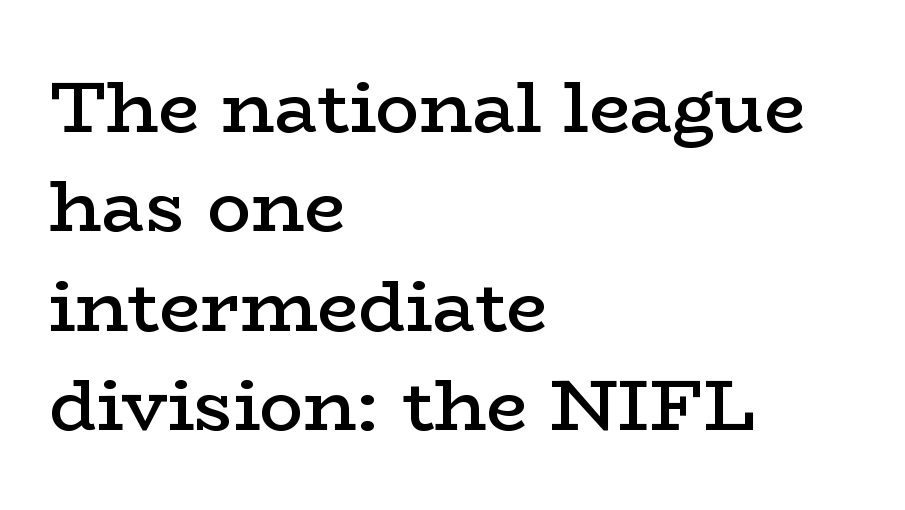
Q: Is the text bold? A: Semi-bold.
Q: Is the text italic (slanted)? A: No, it is upright.
Q: Is the typeface a serif or a sans-serif typeface? A: Serif.
Q: Is the text underlined? A: No.
Q: How is the paragraph aligned? A: Left-aligned.
Q: Is the spacing between letters normal or unusually wide? A: Normal.
Q: Is the spacing between lines tight, normal or loose? A: Normal.
Q: Width (condensed, normal, or wide)? A: Wide.
Q: Stroke contrast? A: Low.
Q: x-height? A: Medium.
Q: Monospaced? A: No.
